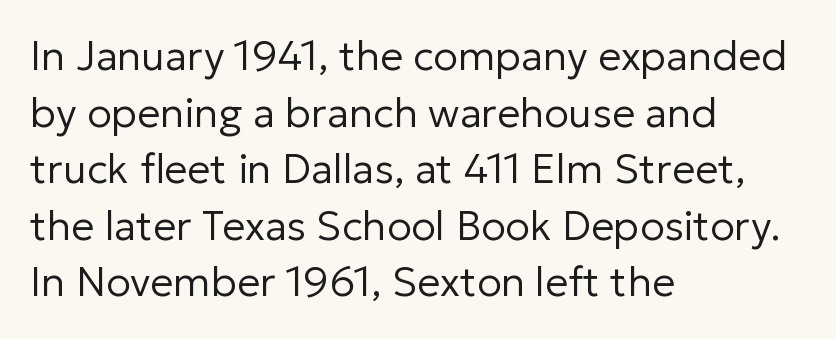
{"serif": "no", "italic": "no", "bold": "no", "weight": "regular", "width": "normal", "stroke_contrast": "low", "x_height": "medium", "monospaced": "no", "underline": "no", "align": "left", "line_spacing": "normal", "line_spacing_ratio": 1.38, "letter_spacing": "normal", "letter_spacing_em": 0.0, "glyph_px": 41}
